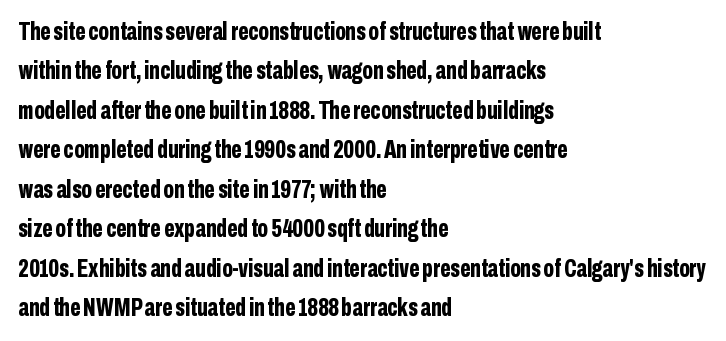
{"italic": "no", "bold": "yes", "underline": "no", "align": "left", "line_spacing": "normal", "line_spacing_ratio": 1.58, "letter_spacing": "normal", "letter_spacing_em": 0.0, "glyph_px": 25}
